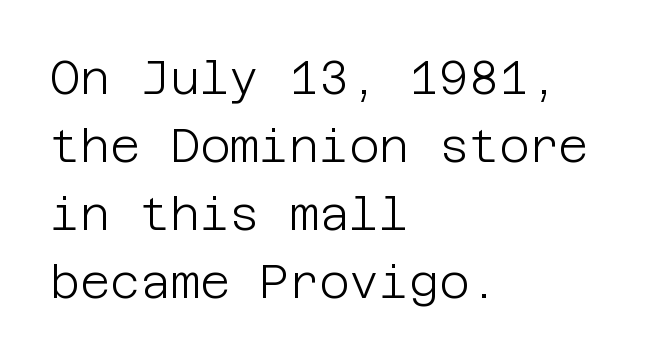
Q: Is the text bold? A: No.
Q: Is the text italic (slanted)? A: No, it is upright.
Q: Is the typeface a serif or a sans-serif typeface? A: Sans-serif.
Q: Is the text underlined? A: No.
Q: How is the paragraph aligned? A: Left-aligned.
Q: Is the spacing between letters normal or unusually wide? A: Normal.
Q: Is the spacing between lines tight, normal or loose? A: Normal.
Q: Width (condensed, normal, or wide)? A: Normal.
Q: Stroke contrast? A: Low.
Q: x-height? A: Large.
